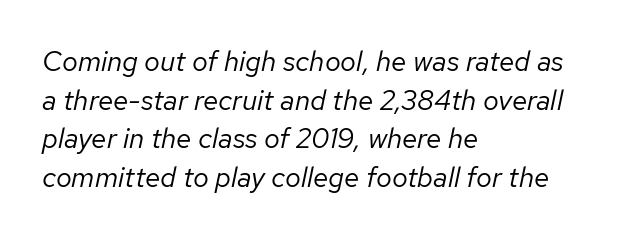
Weight class: somewhere from thin through regular. The passage shown stacks its lines at a standard gap. Slanted lettering throughout. Descenders are the only things crossing below the line. Each word holds together tightly as a unit, with standard inter-letter gaps. Think of a printed novel: that variable character pitch is what you see here.
